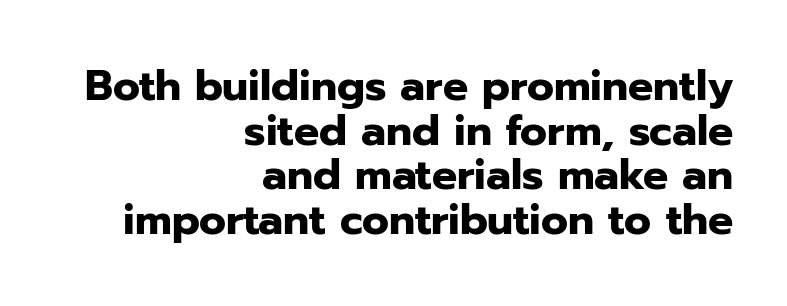
Q: Is the text bold? A: Yes.
Q: Is the text italic (slanted)? A: No, it is upright.
Q: Is the typeface a serif or a sans-serif typeface? A: Sans-serif.
Q: Is the text underlined? A: No.
Q: How is the paragraph aligned? A: Right-aligned.
Q: Is the spacing between letters normal or unusually wide? A: Normal.
Q: Is the spacing between lines tight, normal or loose? A: Tight.
Q: Width (condensed, normal, or wide)? A: Normal.
Q: Stroke contrast? A: Low.
Q: x-height? A: Medium.
Q: Monospaced? A: No.
